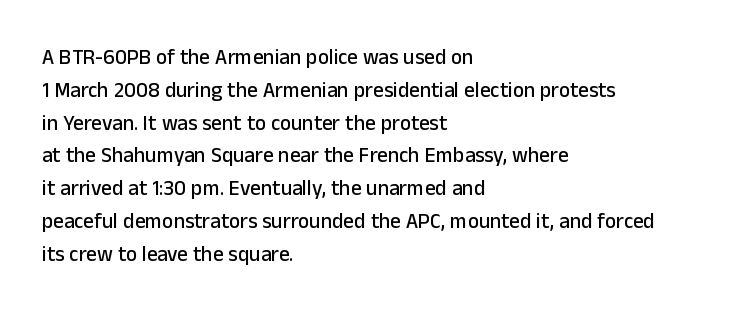
The image shows 21 px text type, upright; set left-aligned, normal line spacing (1.56x), normal letter spacing, not underlined.
